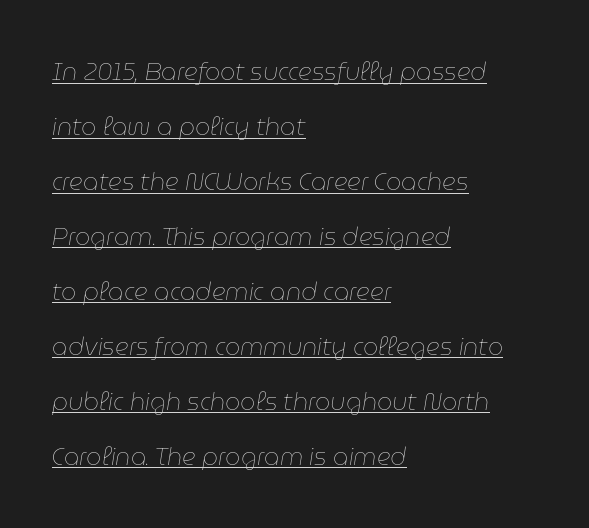
The image shows 24 px text type, italic (leaning right); set left-aligned, loose line spacing (2.29x), normal letter spacing, underlined.
